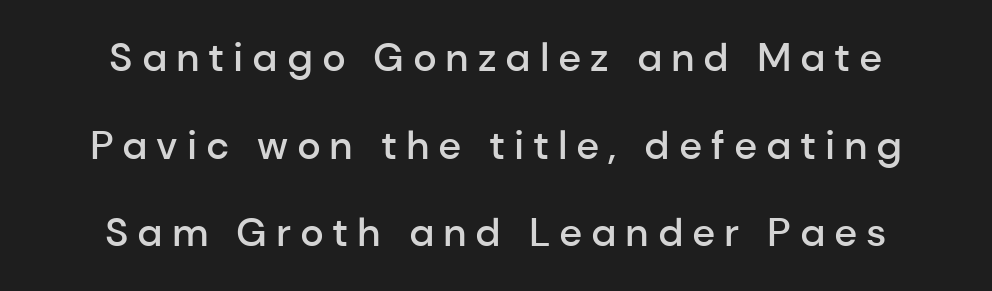
{"serif": "no", "italic": "no", "bold": "semi", "weight": "semibold", "width": "normal", "stroke_contrast": "low", "x_height": "medium", "monospaced": "no", "underline": "no", "align": "center", "line_spacing": "loose", "line_spacing_ratio": 2.19, "letter_spacing": "wide", "letter_spacing_em": 0.22, "glyph_px": 40}
